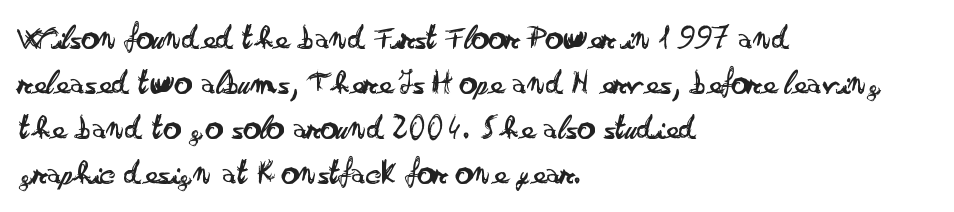
{"serif": "no", "italic": "no", "bold": "no", "weight": "regular", "width": "wide", "stroke_contrast": "low", "x_height": "small", "monospaced": "no", "underline": "no", "align": "left", "line_spacing": "normal", "line_spacing_ratio": 1.29, "letter_spacing": "normal", "letter_spacing_em": 0.0, "glyph_px": 35}
